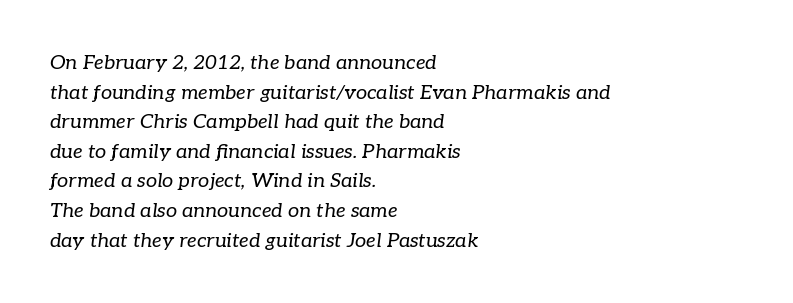
{"italic": "yes", "lean": "right", "slant_degrees": 7, "bold": "no", "underline": "no", "align": "left", "line_spacing": "normal", "line_spacing_ratio": 1.48, "letter_spacing": "normal", "letter_spacing_em": 0.0, "glyph_px": 20}
